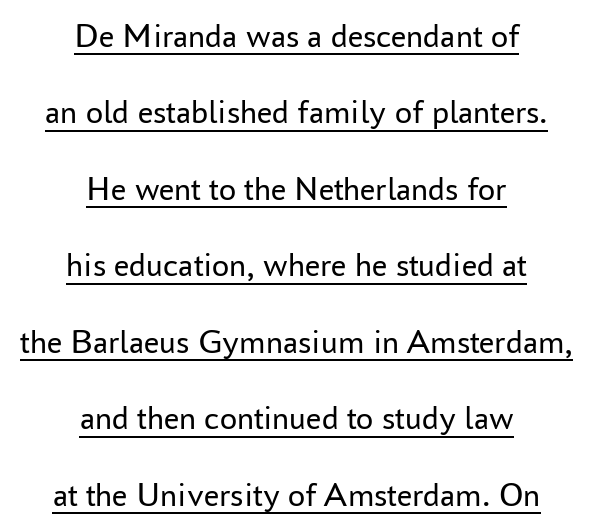
The image shows 34 px regular-weight sans-serif type, upright; set centered, loose line spacing (2.25x), normal letter spacing, underlined; low stroke contrast and a medium x-height.
